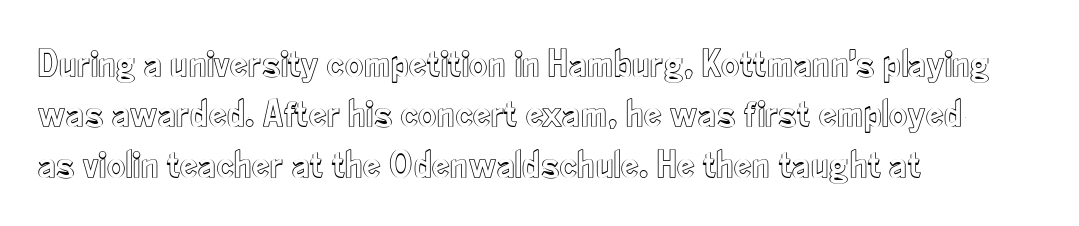
Q: Is the text italic (slanted)? A: No, it is upright.
Q: Is the text underlined? A: No.
Q: How is the paragraph aligned? A: Left-aligned.
Q: Is the spacing between letters normal or unusually wide? A: Normal.
Q: Is the spacing between lines tight, normal or loose? A: Normal.
Q: Width (condensed, normal, or wide)? A: Condensed.
Q: x-height? A: Small.
Q: Monospaced? A: No.
